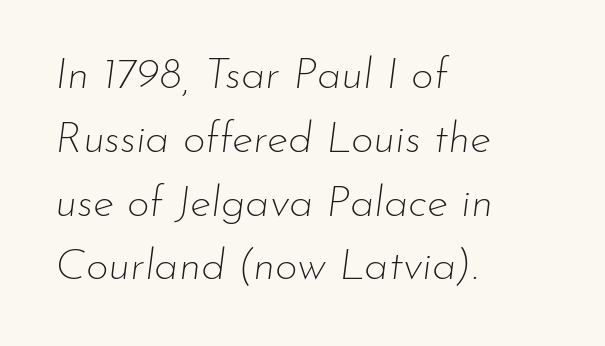
Q: Is the text bold? A: No.
Q: Is the text italic (slanted)? A: Yes, it leans right by about 7 degrees.
Q: Is the text underlined? A: No.
Q: How is the paragraph aligned? A: Left-aligned.
Q: Is the spacing between letters normal or unusually wide? A: Normal.
Q: Is the spacing between lines tight, normal or loose? A: Normal.
Q: Width (condensed, normal, or wide)? A: Normal.
Q: Stroke contrast? A: Low.
Q: x-height? A: Small.
Q: Monospaced? A: No.
